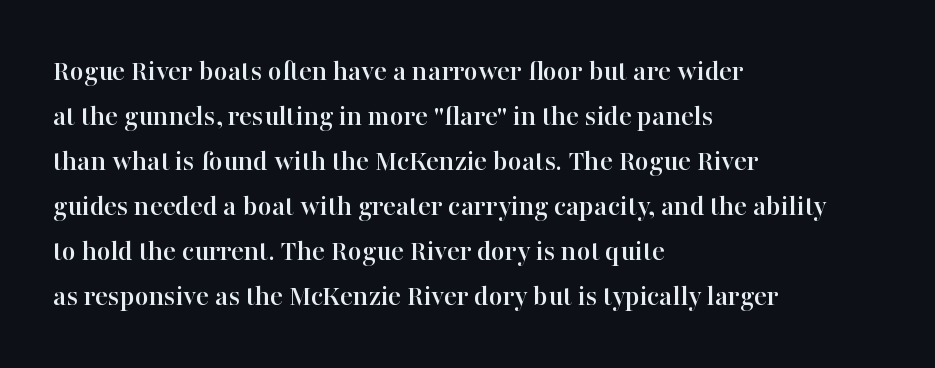
Q: Is the text italic (slanted)? A: No, it is upright.
Q: Is the typeface a serif or a sans-serif typeface? A: Serif.
Q: Is the text underlined? A: No.
Q: How is the paragraph aligned? A: Left-aligned.
Q: Is the spacing between letters normal or unusually wide? A: Normal.
Q: Is the spacing between lines tight, normal or loose? A: Normal.
Q: Width (condensed, normal, or wide)? A: Normal.
Q: Stroke contrast? A: High.
Q: x-height? A: Medium.
Q: Monospaced? A: No.
